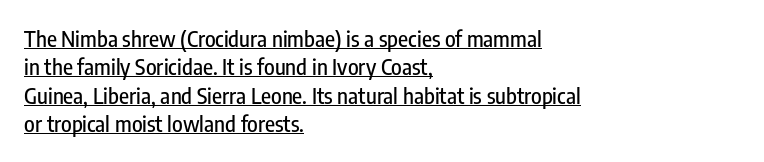
This sample uses plain, unmodified letter spacing. Posture: vertical. Visually the block forms a straight wall on the left and a jagged coastline on the right. The passage shown is underscored from start to finish. A typesetter would call this leading conventional body-copy spacing.
